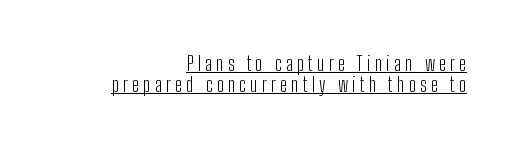
Rows of type sit shoulder to shoulder in the vertical direction. Every stem runs plumb, perpendicular to the baseline. Has an underline been added? It has. Compared with typical body copy, the letter spacing here is much looser. The strokes are not fattened; the text isn't bold. This rendering uses right alignment, leaving the left contour irregular.
